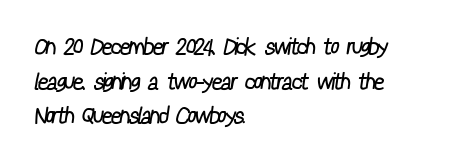
{"bold": "no", "underline": "no", "align": "left", "line_spacing": "normal", "line_spacing_ratio": 1.51, "letter_spacing": "normal", "letter_spacing_em": 0.0, "glyph_px": 23}
